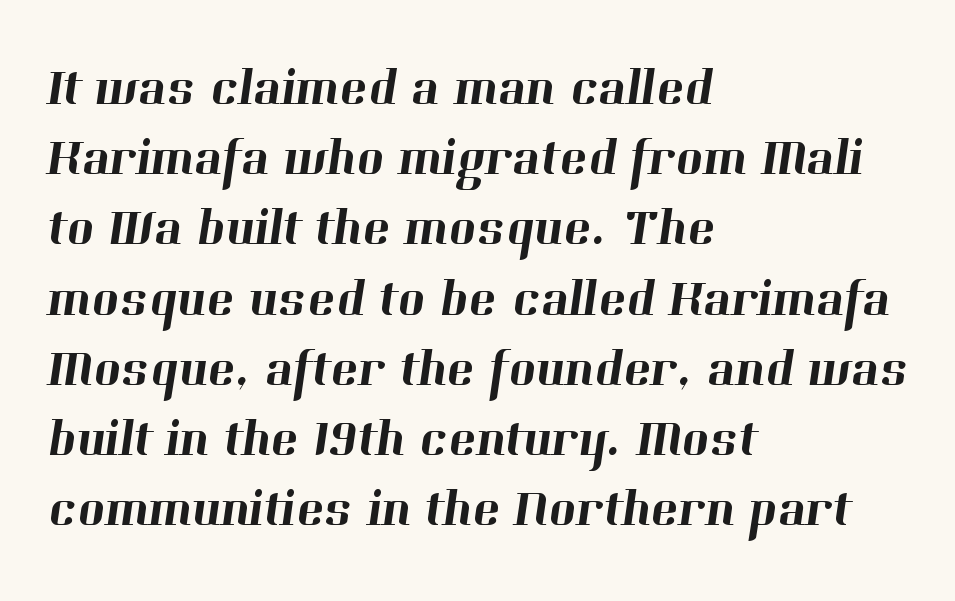
Q: Is the typeface a serif or a sans-serif typeface? A: Serif.
Q: Is the text underlined? A: No.
Q: How is the paragraph aligned? A: Left-aligned.
Q: Is the spacing between letters normal or unusually wide? A: Normal.
Q: Is the spacing between lines tight, normal or loose? A: Normal.
Q: Width (condensed, normal, or wide)? A: Normal.
Q: Stroke contrast? A: High.
Q: x-height? A: Medium.
Q: Monospaced? A: No.
